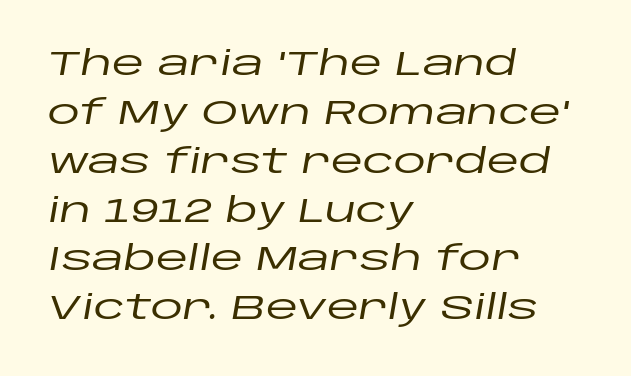
Q: Is the text italic (slanted)? A: Yes, it leans right by about 10 degrees.
Q: Is the text underlined? A: No.
Q: How is the paragraph aligned? A: Left-aligned.
Q: Is the spacing between letters normal or unusually wide? A: Normal.
Q: Is the spacing between lines tight, normal or loose? A: Normal.
Q: Width (condensed, normal, or wide)? A: Wide.
Q: Stroke contrast? A: Low.
Q: x-height? A: Large.
Q: Monospaced? A: No.
